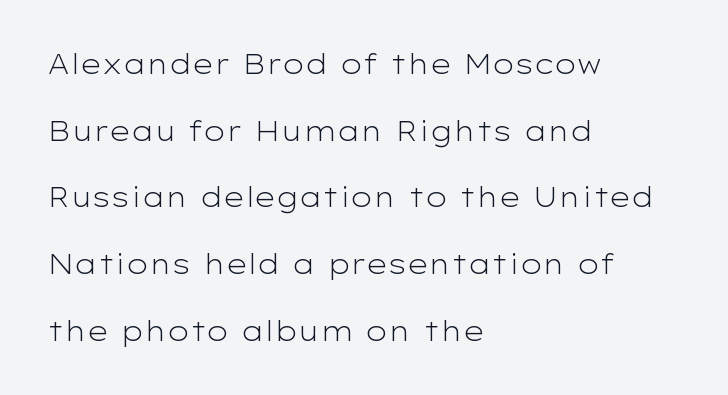
Q: Is the text bold? A: No.
Q: Is the text italic (slanted)? A: No, it is upright.
Q: Is the text underlined? A: No.
Q: How is the paragraph aligned? A: Left-aligned.
Q: Is the spacing between letters normal or unusually wide? A: Normal.
Q: Is the spacing between lines tight, normal or loose? A: Loose.
